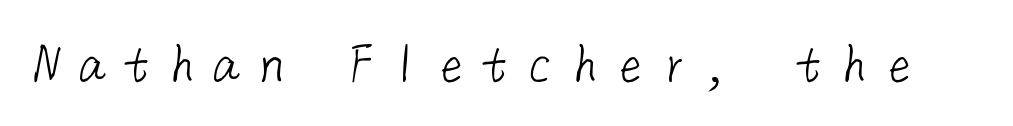
Stems here are at most as thick as an everyday book face. The space directly below the letters is spotless. The typeface chosen for these lines omits serifs. Inter-character spacing is expanded well beyond the font's built-in metrics.
